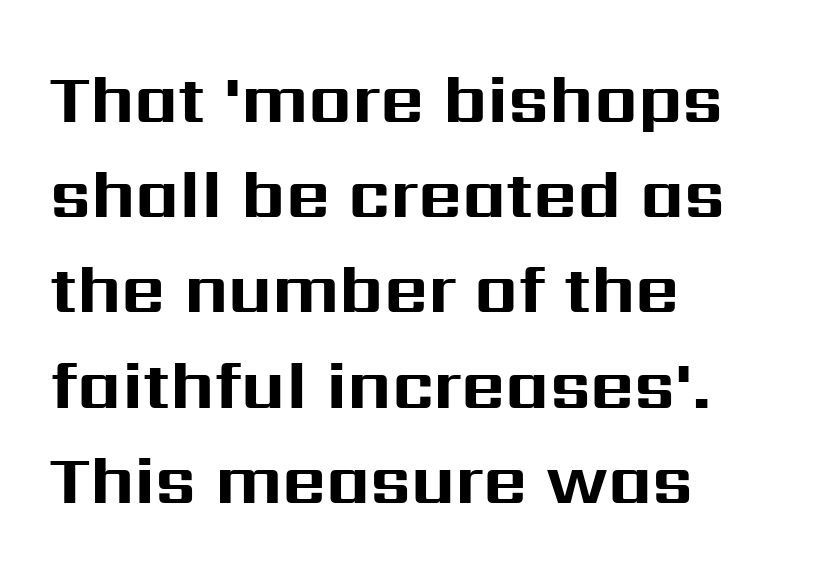
The image shows 68 px bold sans-serif type, upright; set left-aligned, normal line spacing (1.4x), normal letter spacing, not underlined; medium stroke contrast and a medium x-height.
